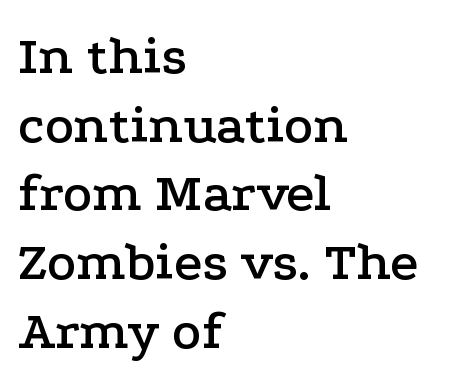
Q: Is the text italic (slanted)? A: No, it is upright.
Q: Is the typeface a serif or a sans-serif typeface? A: Serif.
Q: Is the text underlined? A: No.
Q: How is the paragraph aligned? A: Left-aligned.
Q: Is the spacing between letters normal or unusually wide? A: Normal.
Q: Is the spacing between lines tight, normal or loose? A: Normal.
Q: Width (condensed, normal, or wide)? A: Wide.
Q: Stroke contrast? A: Low.
Q: x-height? A: Medium.
Q: Monospaced? A: No.
